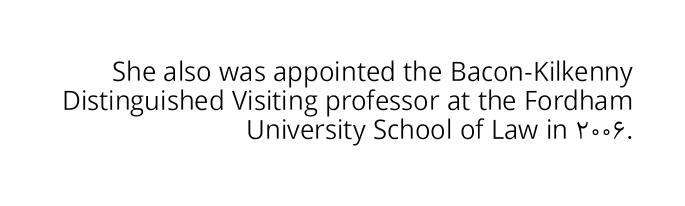
Q: Is the text bold? A: No.
Q: Is the text italic (slanted)? A: No, it is upright.
Q: Is the text underlined? A: No.
Q: How is the paragraph aligned? A: Right-aligned.
Q: Is the spacing between letters normal or unusually wide? A: Normal.
Q: Is the spacing between lines tight, normal or loose? A: Tight.
